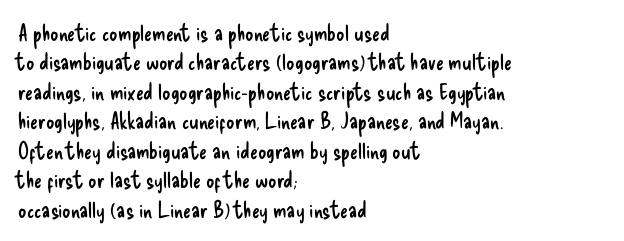
It's the straight-up-and-down kind of type. The face used here is rendered with its standard letterfit. The setting favours the left margin, as ordinary paragraphs usually do. This is not heavy type; no bold has been used. Interline gaps are of average width in this sample.
